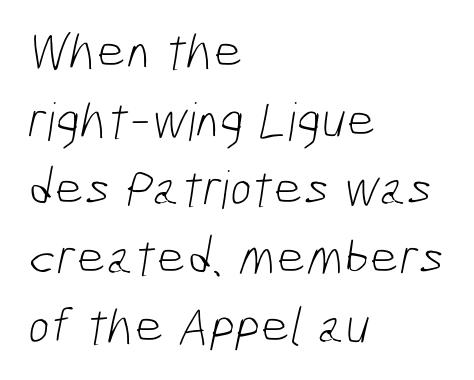
The image shows 52 px light, condensed sans-serif type; set left-aligned, normal line spacing (1.32x), normal letter spacing, not underlined; low stroke contrast and a medium x-height.
